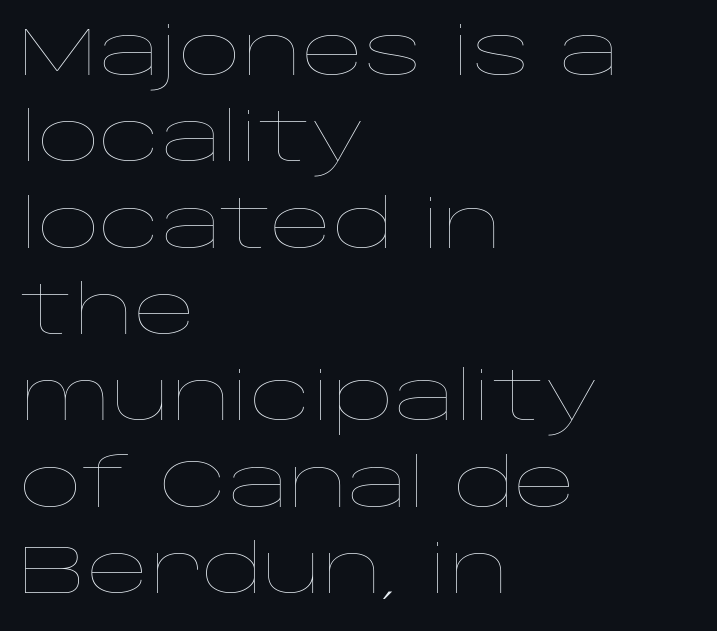
Q: Is the text bold? A: No.
Q: Is the text italic (slanted)? A: No, it is upright.
Q: Is the text underlined? A: No.
Q: How is the paragraph aligned? A: Left-aligned.
Q: Is the spacing between letters normal or unusually wide? A: Normal.
Q: Is the spacing between lines tight, normal or loose? A: Normal.
Q: Width (condensed, normal, or wide)? A: Wide.
Q: Stroke contrast? A: Low.
Q: x-height? A: Large.
Q: Monospaced? A: No.
